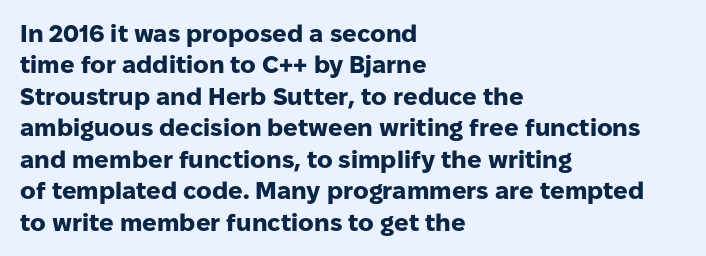
{"italic": "no", "bold": "yes", "underline": "no", "align": "left", "line_spacing": "normal", "line_spacing_ratio": 1.31, "letter_spacing": "normal", "letter_spacing_em": 0.0, "glyph_px": 24}
